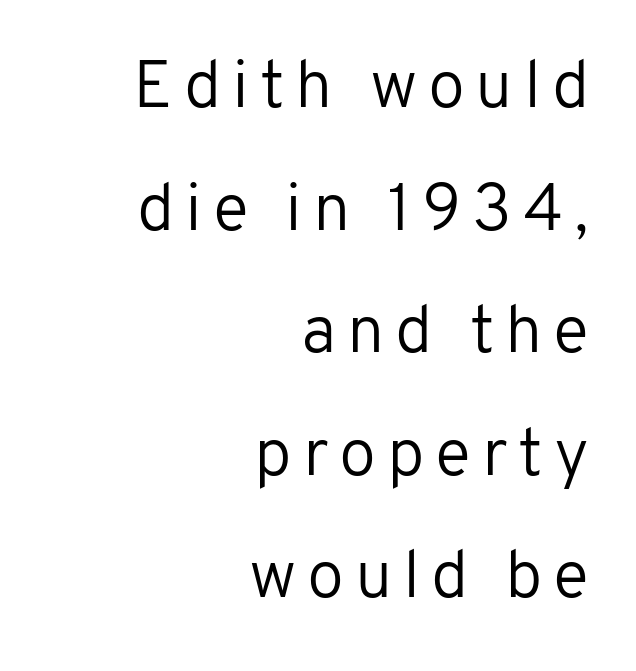
{"serif": "no", "italic": "no", "bold": "no", "weight": "regular", "width": "normal", "stroke_contrast": "low", "x_height": "medium", "monospaced": "no", "underline": "no", "align": "right", "line_spacing_ratio": 1.83, "glyph_px": 67}
